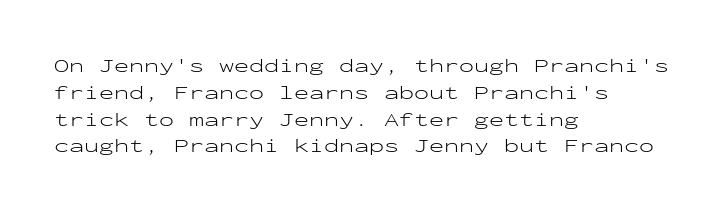
The image shows 20 px text type, upright; set left-aligned, normal line spacing (1.34x), normal letter spacing, not underlined.
